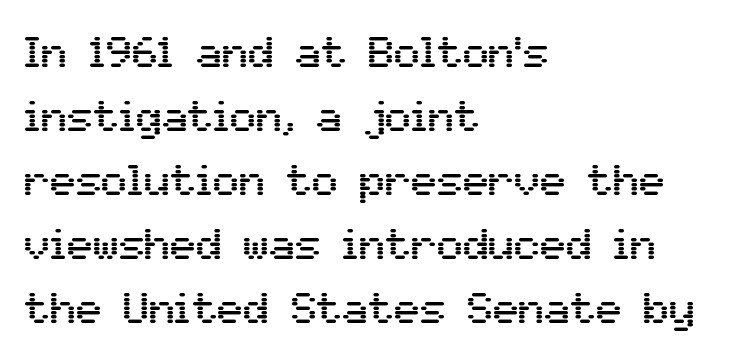
The image shows 43 px sans-serif type, upright; set left-aligned, normal line spacing (1.49x), normal letter spacing, not underlined; medium stroke contrast and a medium x-height.
